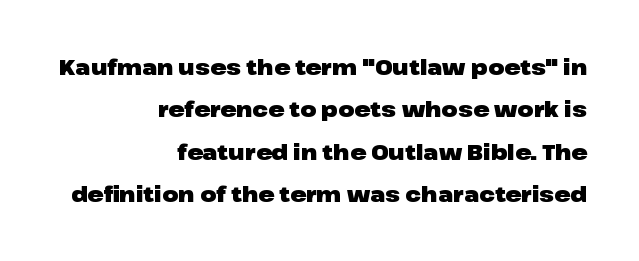
Each row of text sits above clean, open space. Vertically, the passage feels expansive, rows floating well apart. Default kerning and tracking; the words read as compact shapes. The specimen reads as upright at a glance. Alignment: flush right.
